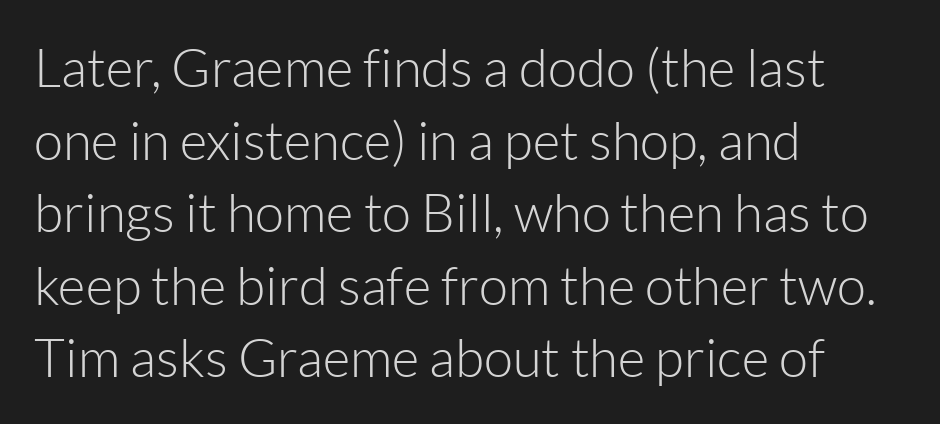
The letters carry no serifs — their stems end cleanly without finishing strokes. This is roman type, the default non-slanted kind. Beneath every word, the page is bare. These lines are rendered in a variable-pitch font. Unbolded letterforms with no extra heft. The gaps between neighbouring characters are ordinary and unremarkable.
